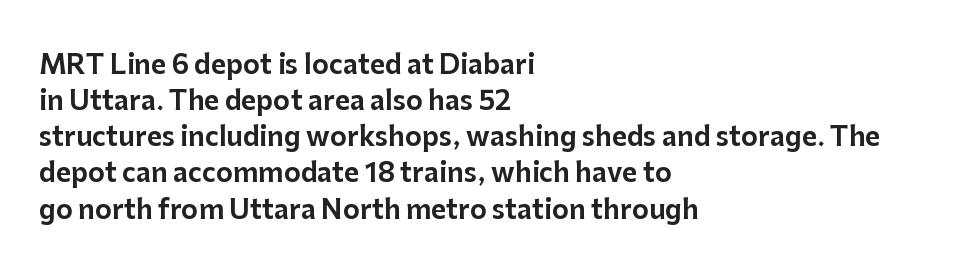
{"italic": "no", "underline": "no", "align": "left", "line_spacing": "normal", "line_spacing_ratio": 1.39, "letter_spacing": "normal", "letter_spacing_em": 0.0, "glyph_px": 26}
